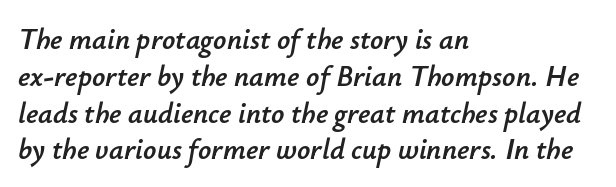
Q: Is the text italic (slanted)? A: Yes, it leans right by about 12 degrees.
Q: Is the text underlined? A: No.
Q: How is the paragraph aligned? A: Left-aligned.
Q: Is the spacing between letters normal or unusually wide? A: Normal.
Q: Is the spacing between lines tight, normal or loose? A: Normal.
Q: Width (condensed, normal, or wide)? A: Normal.
Q: Stroke contrast? A: Low.
Q: x-height? A: Small.
Q: Monospaced? A: No.
